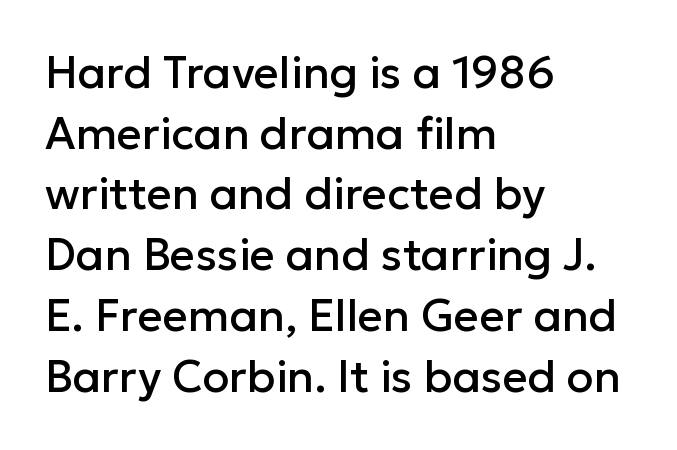
{"serif": "no", "italic": "no", "width": "normal", "stroke_contrast": "low", "x_height": "medium", "monospaced": "no", "underline": "no", "align": "left", "line_spacing": "normal", "line_spacing_ratio": 1.38, "letter_spacing": "normal", "letter_spacing_em": 0.0, "glyph_px": 44}
